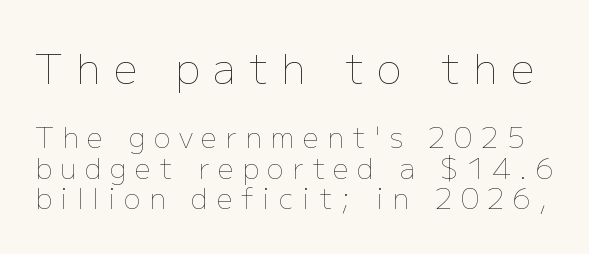
The image shows 42 px thin type, upright; set tight line spacing (1.1x), unusually wide letter spacing (+0.31 em), not underlined; the first (top) block is 1.5x larger; low stroke contrast and a medium x-height.
